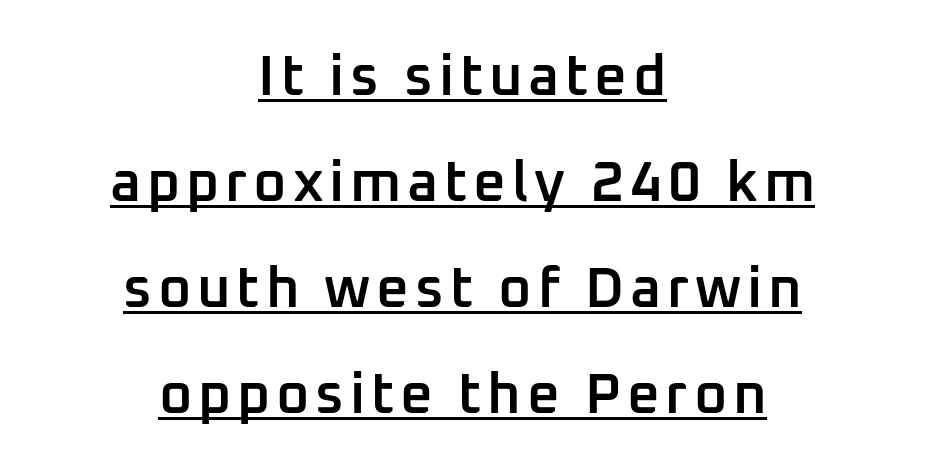
The image shows 57 px semibold sans-serif type, upright; set centered, line spacing 1.86x, underlined; low stroke contrast and a medium x-height.
